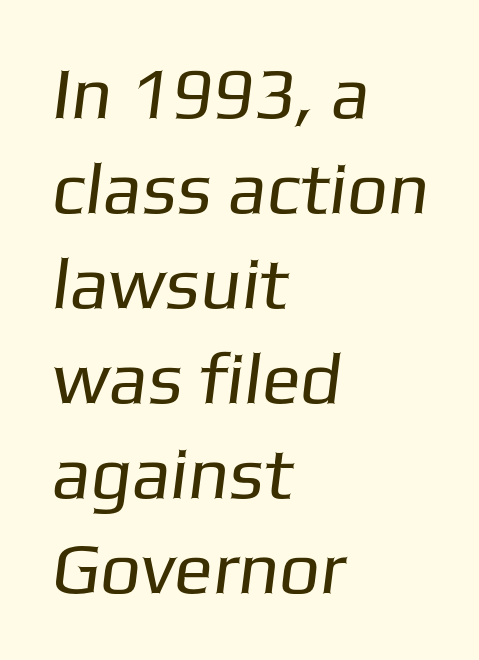
{"serif": "no", "bold": "no", "weight": "regular", "width": "normal", "stroke_contrast": "low", "x_height": "medium", "monospaced": "no", "underline": "no", "align": "left", "line_spacing": "normal", "line_spacing_ratio": 1.32, "letter_spacing": "normal", "letter_spacing_em": 0.0, "glyph_px": 72}
